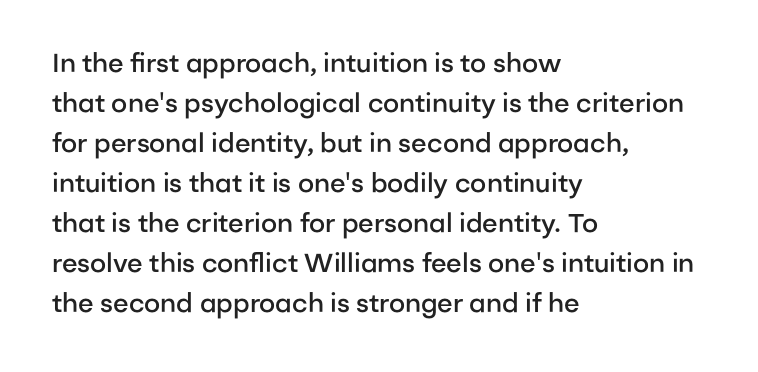
Leading matches the norm, producing a regular column. The passage is arranged the way most books set body copy — flush left. Anything drawn beneath the words? Only blank space. Typesetter's note: demi weight, one step under bold.
